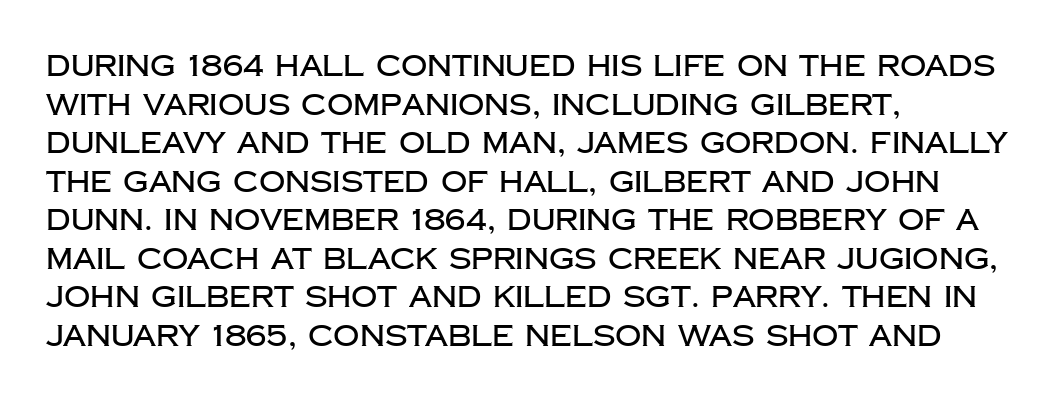
{"serif": "no", "italic": "no", "width": "normal", "stroke_contrast": "low", "x_height": "large", "monospaced": "no", "underline": "no", "align": "left", "line_spacing": "normal", "line_spacing_ratio": 1.33, "letter_spacing": "normal", "letter_spacing_em": 0.0, "glyph_px": 29}
